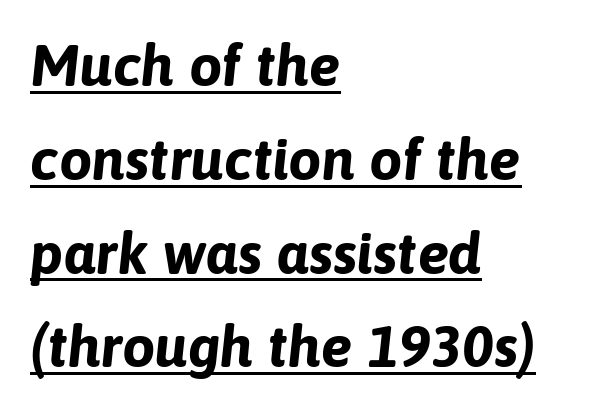
The image shows 59 px bold type, italic (leaning right); set left-aligned, normal line spacing (1.59x), normal letter spacing, underlined; low stroke contrast and a medium x-height.
